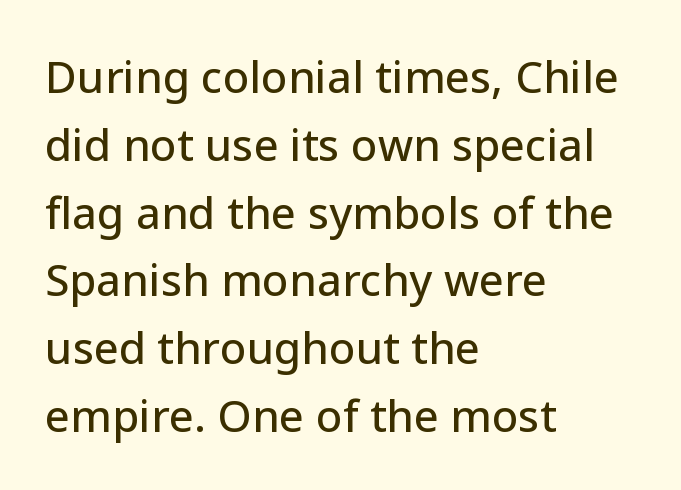
{"serif": "no", "italic": "no", "width": "normal", "stroke_contrast": "low", "x_height": "medium", "monospaced": "no", "underline": "no", "align": "left", "line_spacing": "normal", "line_spacing_ratio": 1.54, "letter_spacing": "normal", "letter_spacing_em": 0.0, "glyph_px": 44}
